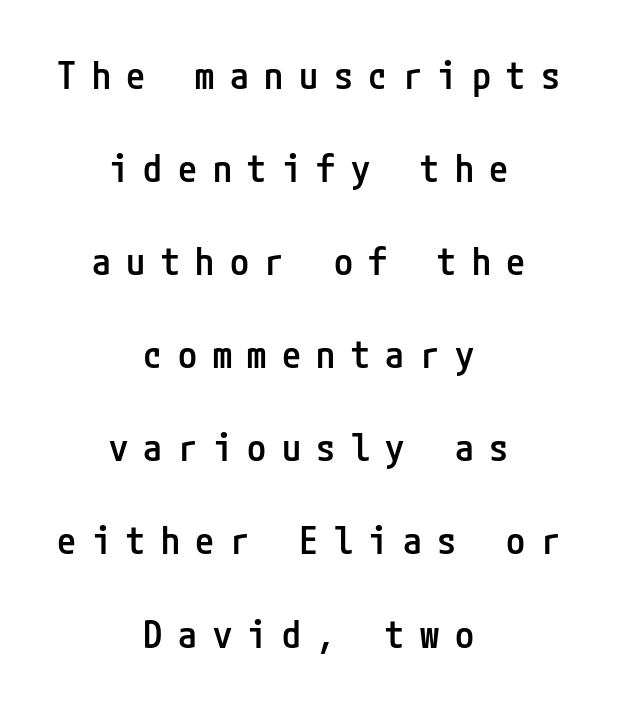
{"serif": "no", "italic": "no", "bold": "semi", "weight": "semibold", "width": "condensed", "stroke_contrast": "low", "x_height": "medium", "underline": "no", "align": "center", "line_spacing": "loose", "line_spacing_ratio": 2.45, "letter_spacing": "wide", "letter_spacing_em": 0.41, "glyph_px": 38}
